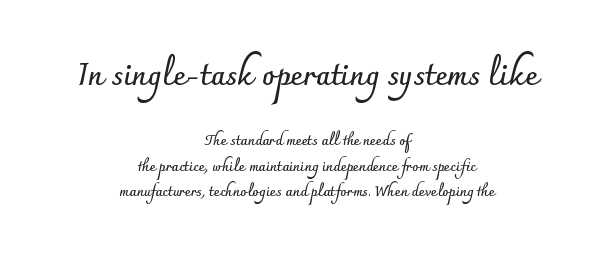
Q: Is the text bold? A: Yes.
Q: Is the text italic (slanted)? A: Yes.
Q: Is the typeface a serif or a sans-serif typeface? A: Sans-serif.
Q: Is the text underlined? A: No.
Q: How is the paragraph aligned? A: Centered.
Q: Is the spacing between letters normal or unusually wide? A: Normal.
Q: Which block of text is set in a larger size, the first (top) or the second (bottom)? A: The first (top) one.
Q: Width (condensed, normal, or wide)? A: Normal.
Q: Stroke contrast? A: Low.
Q: x-height? A: Small.
Q: Monospaced? A: No.
